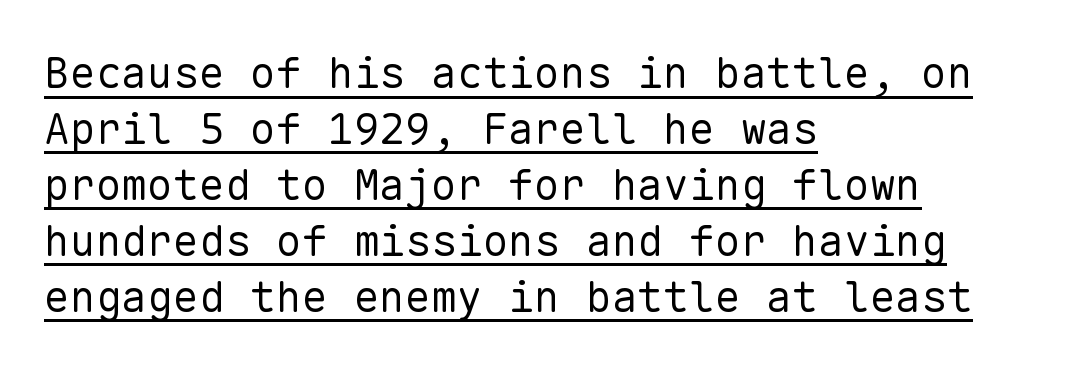
{"serif": "no", "italic": "no", "bold": "no", "weight": "regular", "width": "normal", "stroke_contrast": "low", "x_height": "medium", "monospaced": "yes", "underline": "yes", "align": "left", "line_spacing": "normal", "line_spacing_ratio": 1.3, "letter_spacing": "normal", "letter_spacing_em": 0.0, "glyph_px": 43}
